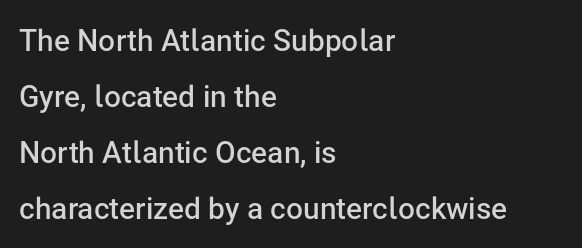
A fair bit of extra ink — the face is semibold, not bold. Rendered with straight, roman letterforms. The strip under each line holds only bare page. The rendering uses natural spacing where letterforms have individual widths.
